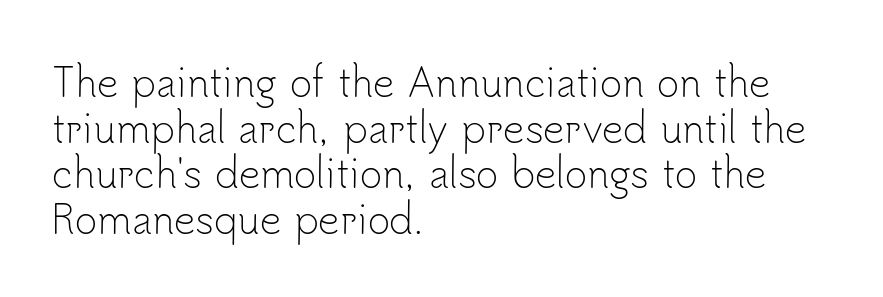
When letters stand straight like this, we call the style roman or upright. Stems here are at most as thick as an everyday book face. Words float on clear page, feet unadorned. Compared with a centered layout, this one pins lines to the left instead. Regarding serifs, this sample does without them.
